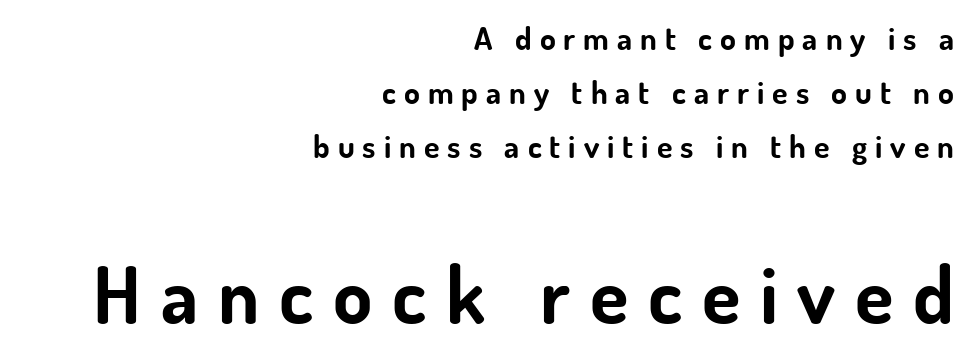
{"serif": "no", "italic": "no", "bold": "yes", "weight": "bold", "width": "normal", "stroke_contrast": "low", "x_height": "small", "monospaced": "no", "underline": "no", "align": "right", "line_spacing": "normal", "line_spacing_ratio": 1.69, "letter_spacing": "wide", "letter_spacing_em": 0.25, "larger_block": "second", "size_ratio": 2.47, "glyph_px": 79}
